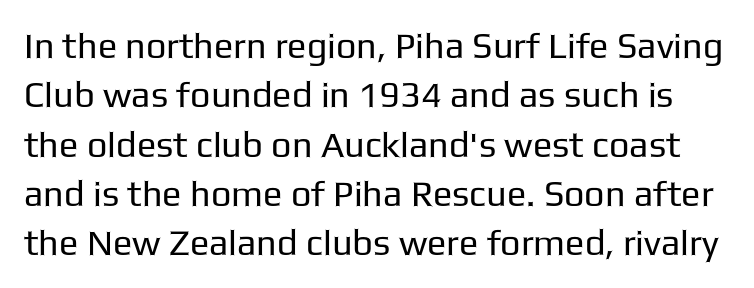
The image shows 36 px regular-weight sans-serif type, upright; set normal line spacing (1.37x), normal letter spacing, not underlined; low stroke contrast and a medium x-height.
